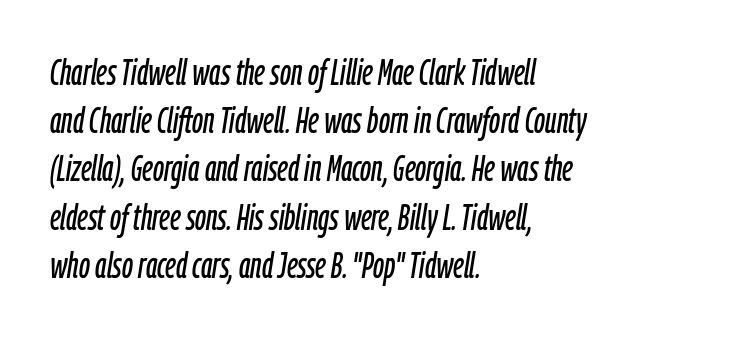
The image shows 36 px condensed type, italic (leaning right); set left-aligned, normal line spacing (1.34x), normal letter spacing, not underlined; low stroke contrast and a medium x-height.
